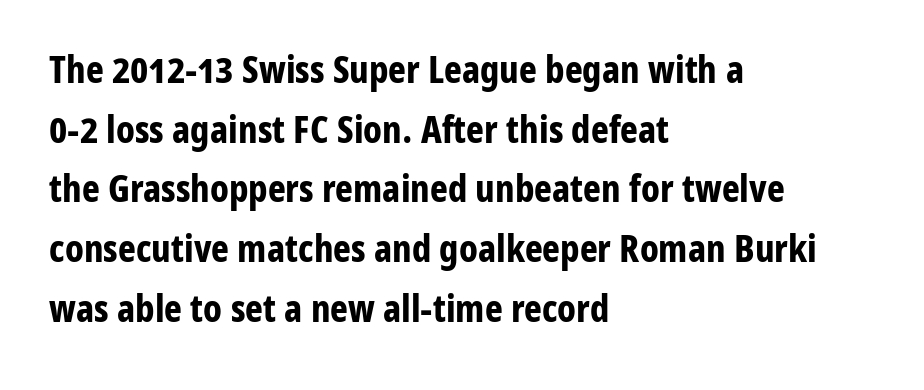
Weight: bold. Varying glyph widths throughout — classic text-font behaviour. Underlining? Definitely not there. Grotesque or geometric, the face here clearly has no serifs. Students, note that the glyphs here touch the page at normal intervals. Notice how descenders clear the ascenders below comfortably — that's standard leading.
